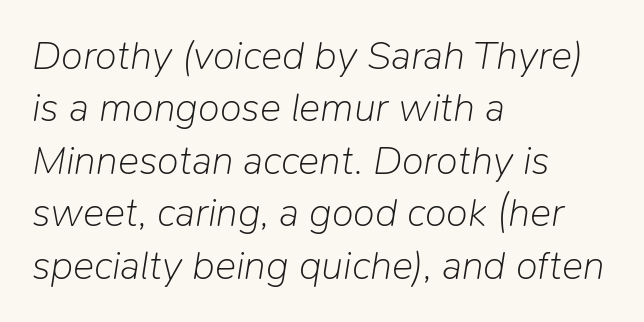
The image shows 40 px light type, italic (leaning right); set left-aligned, normal line spacing (1.31x), normal letter spacing, not underlined; low stroke contrast and a medium x-height.
